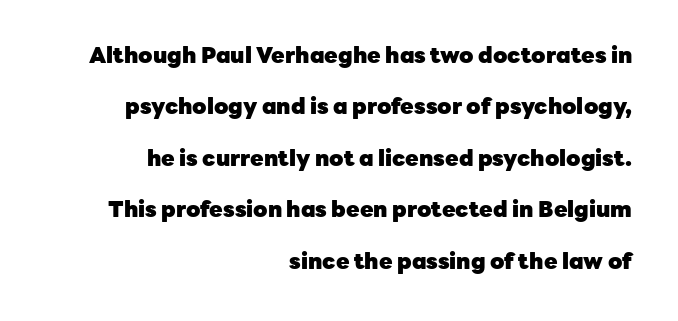
Q: Is the text bold? A: Yes.
Q: Is the text italic (slanted)? A: No, it is upright.
Q: Is the text underlined? A: No.
Q: How is the paragraph aligned? A: Right-aligned.
Q: Is the spacing between letters normal or unusually wide? A: Normal.
Q: Is the spacing between lines tight, normal or loose? A: Loose.
